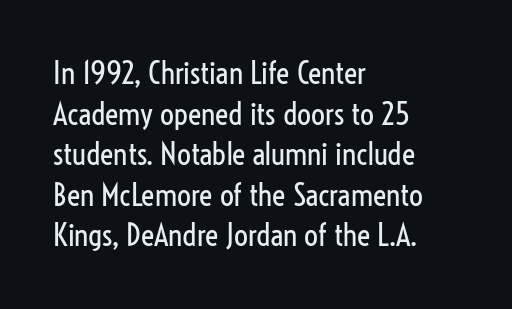
Q: Is the text bold? A: No.
Q: Is the text italic (slanted)? A: No, it is upright.
Q: Is the typeface a serif or a sans-serif typeface? A: Sans-serif.
Q: Is the text underlined? A: No.
Q: How is the paragraph aligned? A: Left-aligned.
Q: Is the spacing between letters normal or unusually wide? A: Normal.
Q: Is the spacing between lines tight, normal or loose? A: Normal.
Q: Width (condensed, normal, or wide)? A: Condensed.
Q: Stroke contrast? A: Low.
Q: x-height? A: Medium.
Q: Monospaced? A: No.
